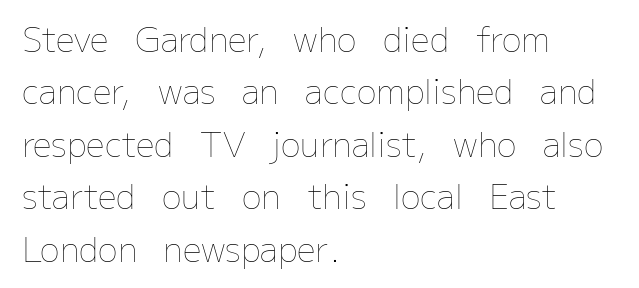
Q: Is the text bold? A: No.
Q: Is the text italic (slanted)? A: No, it is upright.
Q: Is the text underlined? A: No.
Q: How is the paragraph aligned? A: Left-aligned.
Q: Is the spacing between letters normal or unusually wide? A: Normal.
Q: Is the spacing between lines tight, normal or loose? A: Normal.
Q: Width (condensed, normal, or wide)? A: Normal.
Q: Stroke contrast? A: Low.
Q: x-height? A: Medium.
Q: Monospaced? A: No.
